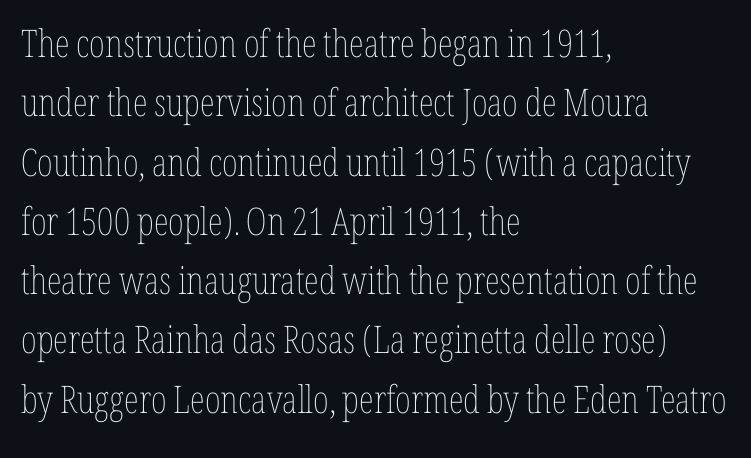
Descenders hang freely into open space. Think standard paragraph weight, or any step lighter than that. The horizontal fit of the characters is conventional and even. Each letter keeps its own natural width here, so spacing adapts to shape. Compared with a centered layout, this one pins lines to the left instead. Each new line begins a customary step beneath the previous one.
